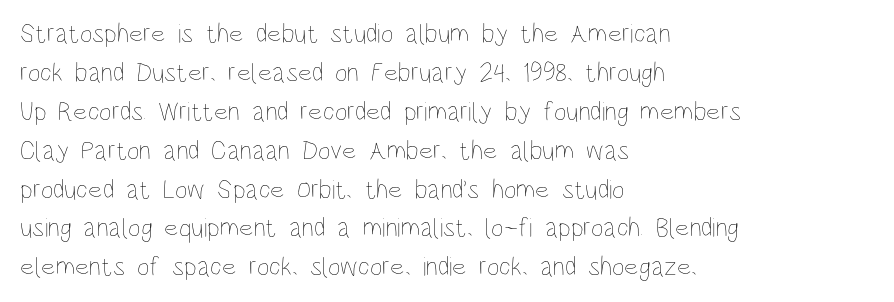
Nothing heavy about these letters — not bold at all. The block of text has a typical density, with ordinary space between rows. Posture: straight, roman, zero tilt. Quick note: underline off. The letterforms sit shoulder to shoulder at normal distance.
